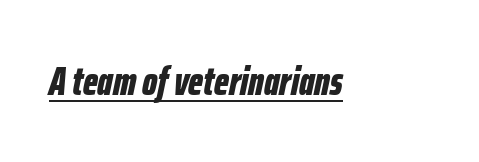
{"italic": "yes", "lean": "right", "slant_degrees": 12, "bold": "yes", "weight": "bold", "width": "condensed", "stroke_contrast": "low", "x_height": "medium", "monospaced": "no", "underline": "yes", "letter_spacing": "normal", "letter_spacing_em": 0.0, "glyph_px": 40}
